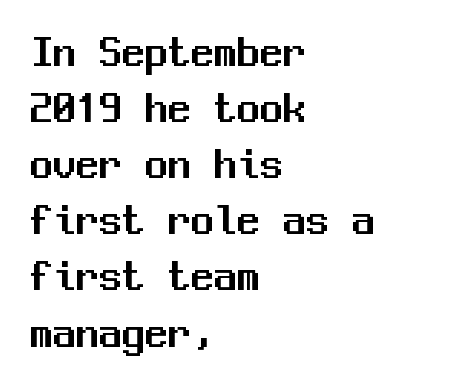
{"serif": "no", "italic": "no", "width": "normal", "stroke_contrast": "medium", "x_height": "medium", "monospaced": "yes", "underline": "no", "align": "left", "line_spacing_ratio": 1.22, "letter_spacing": "normal", "letter_spacing_em": 0.0, "glyph_px": 46}
